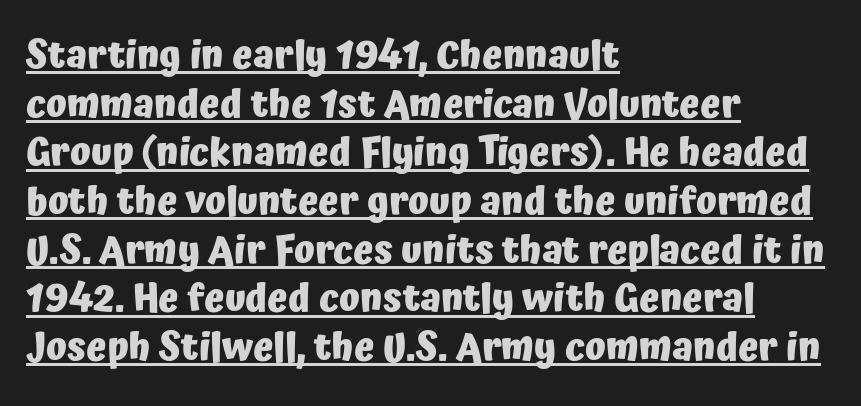
Horizontal alignment here is leftward, the default for most running prose. Is the letter spacing exaggerated? No — it looks like the ordinary default. Regarding leading, the lines here are spaced in the standard way. Decoration check: the copy is underlined. In terms of weight, the rendering is a true, heavy bold. Unlike italic type, these characters show no tilt at all.
